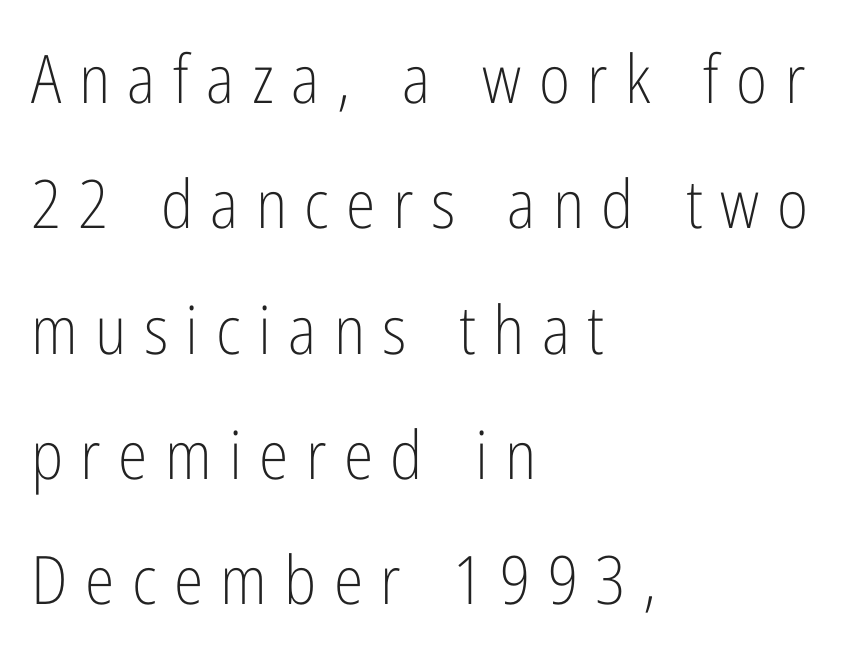
The image shows 67 px light, condensed sans-serif type, upright; set left-aligned, line spacing 1.87x, unusually wide letter spacing (+0.26 em), not underlined; low stroke contrast and a medium x-height.
